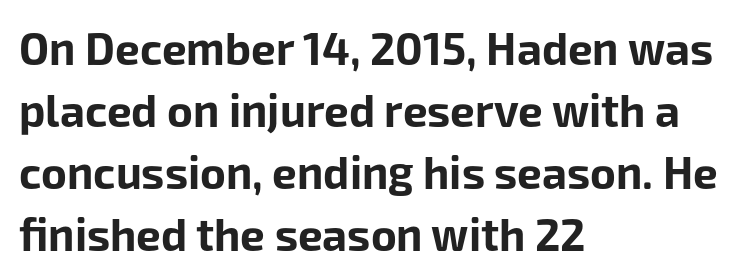
{"serif": "no", "italic": "no", "bold": "yes", "weight": "bold", "width": "normal", "stroke_contrast": "low", "x_height": "medium", "monospaced": "no", "underline": "no", "align": "left", "line_spacing": "normal", "line_spacing_ratio": 1.41, "letter_spacing": "normal", "letter_spacing_em": 0.0, "glyph_px": 44}
